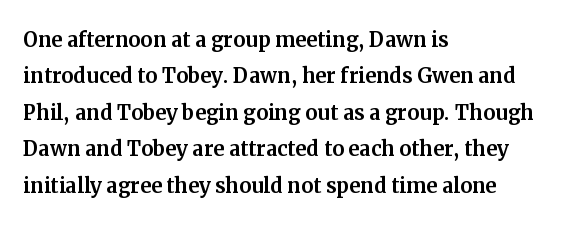
Q: Is the text italic (slanted)? A: No, it is upright.
Q: Is the text underlined? A: No.
Q: How is the paragraph aligned? A: Left-aligned.
Q: Is the spacing between letters normal or unusually wide? A: Normal.
Q: Is the spacing between lines tight, normal or loose? A: Normal.
